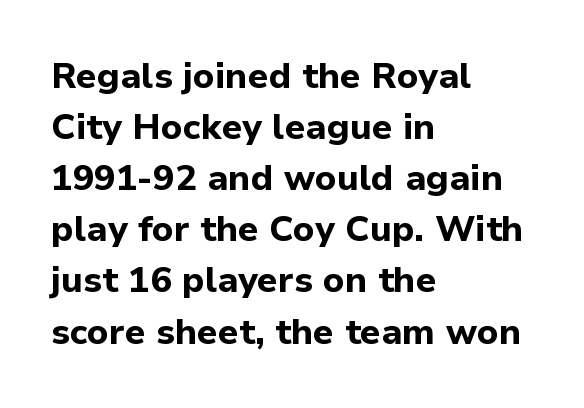
Q: Is the text bold? A: Yes.
Q: Is the text italic (slanted)? A: No, it is upright.
Q: Is the typeface a serif or a sans-serif typeface? A: Sans-serif.
Q: Is the text underlined? A: No.
Q: How is the paragraph aligned? A: Left-aligned.
Q: Is the spacing between letters normal or unusually wide? A: Normal.
Q: Is the spacing between lines tight, normal or loose? A: Normal.
Q: Width (condensed, normal, or wide)? A: Normal.
Q: Stroke contrast? A: Low.
Q: x-height? A: Medium.
Q: Monospaced? A: No.
